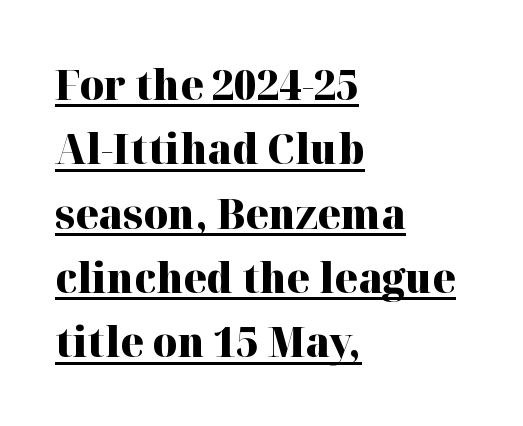
Varying glyph widths throughout — classic text-font behaviour. Every letter is thick-stroked: bold, no question. Reading down the column, the eye jumps a familiar distance to each next line. The words here are underlined. The typeface chosen for these lines features serifs. If you drew a line through each stem, it would be perfectly vertical.
